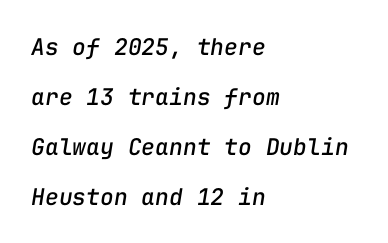
Descenders hang freely into open space. The font's italic variant was chosen for this text. Here the glyphs are tracked normally, forming tight word shapes. Every row of glyphs begins at an identical x-position on the left. Widely set lines give the paragraph a tall, airy silhouette.
